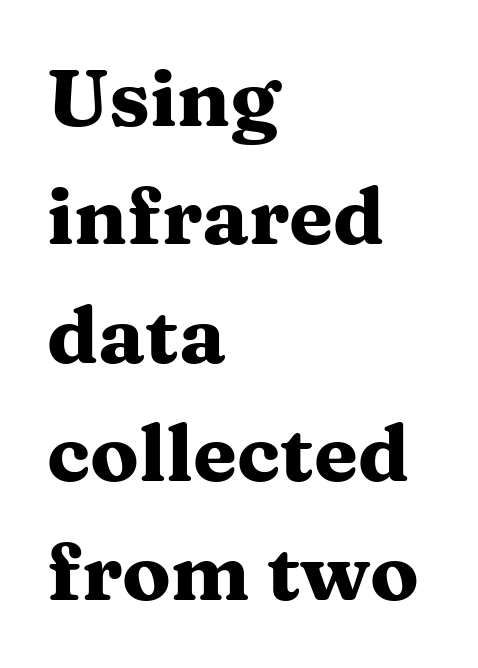
{"serif": "yes", "italic": "no", "bold": "yes", "weight": "heavy", "width": "wide", "stroke_contrast": "medium", "x_height": "medium", "monospaced": "no", "underline": "no", "align": "left", "line_spacing": "normal", "line_spacing_ratio": 1.48, "letter_spacing": "normal", "letter_spacing_em": 0.0, "glyph_px": 80}
